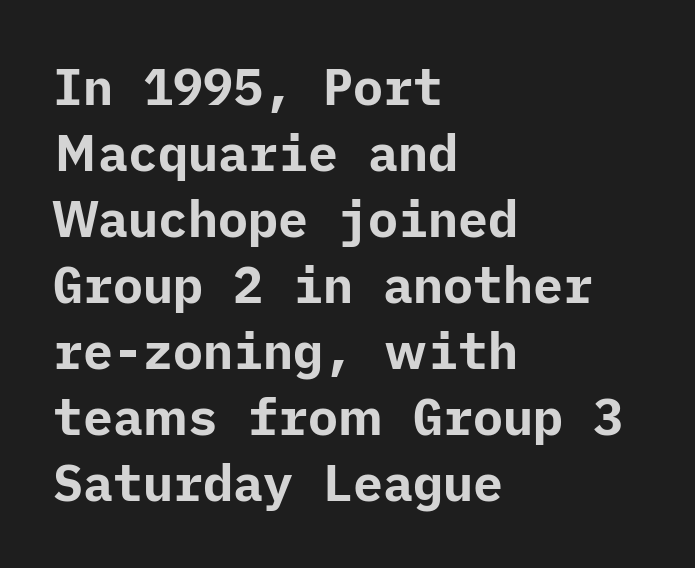
Every character sits straight up, as roman type does. Here the glyphs are tracked normally, forming tight word shapes. If you drew a ruler down the left edge, every line would touch it. What kind of face is this? One without serifs — a sans. The characters look thick and weighty, a clear bold.
